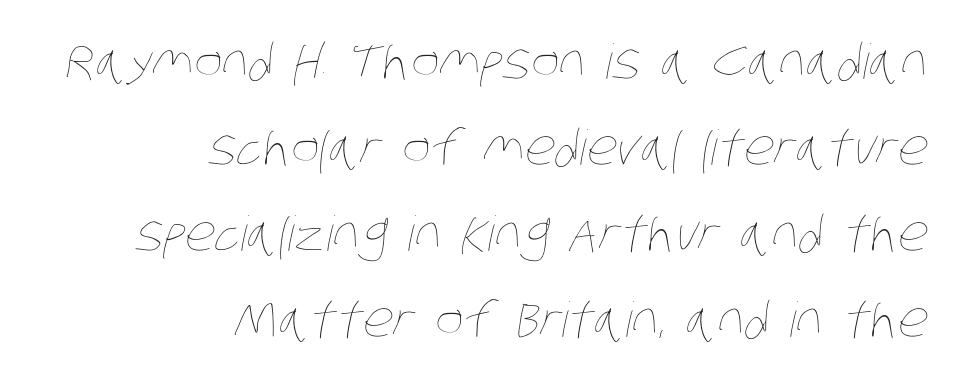
{"bold": "no", "weight": "thin", "width": "condensed", "stroke_contrast": "low", "x_height": "large", "monospaced": "no", "underline": "no", "align": "right", "line_spacing_ratio": 1.79, "letter_spacing": "normal", "letter_spacing_em": 0.0, "glyph_px": 48}
